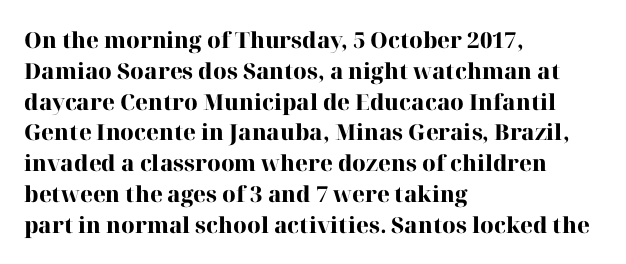
{"italic": "no", "bold": "yes", "underline": "no", "align": "left", "line_spacing": "normal", "line_spacing_ratio": 1.4, "letter_spacing": "normal", "letter_spacing_em": 0.0, "glyph_px": 22}
